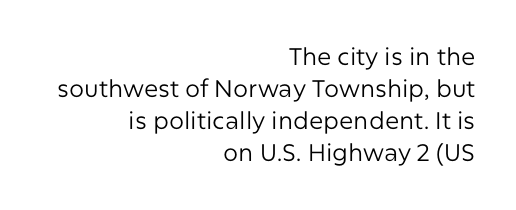
Q: Is the text bold? A: No.
Q: Is the text italic (slanted)? A: No, it is upright.
Q: Is the text underlined? A: No.
Q: How is the paragraph aligned? A: Right-aligned.
Q: Is the spacing between letters normal or unusually wide? A: Normal.
Q: Is the spacing between lines tight, normal or loose? A: Normal.
